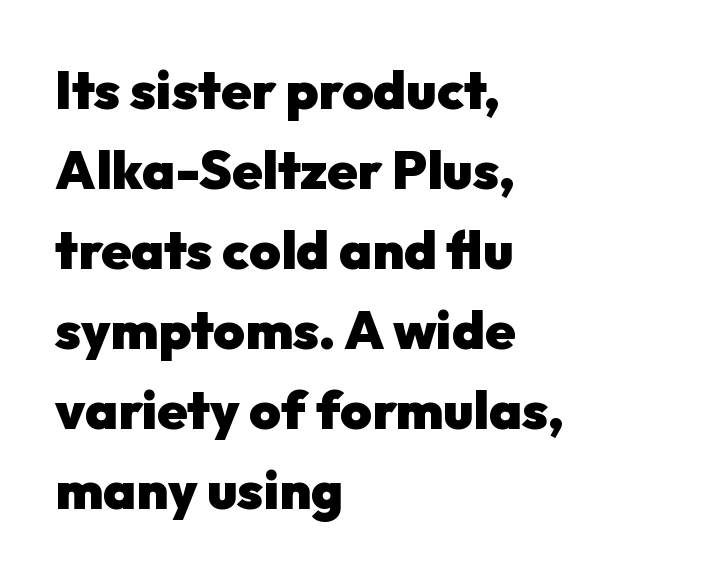
{"serif": "no", "italic": "no", "bold": "yes", "weight": "heavy", "width": "normal", "stroke_contrast": "low", "x_height": "medium", "monospaced": "no", "underline": "no", "align": "left", "line_spacing": "normal", "line_spacing_ratio": 1.48, "letter_spacing": "normal", "letter_spacing_em": 0.0, "glyph_px": 54}
